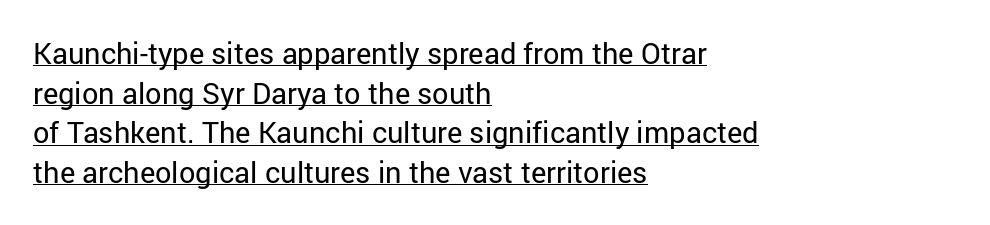
Observe the absence of serifs on each vertical stroke in this sample. The letters sit at their default tracking, neither squeezed nor spread. In terms of posture, this sample is upright. Reading down the block, your eye returns to a fixed left position each line. Looks like regular typesetting: each glyph gets only the width it needs.
